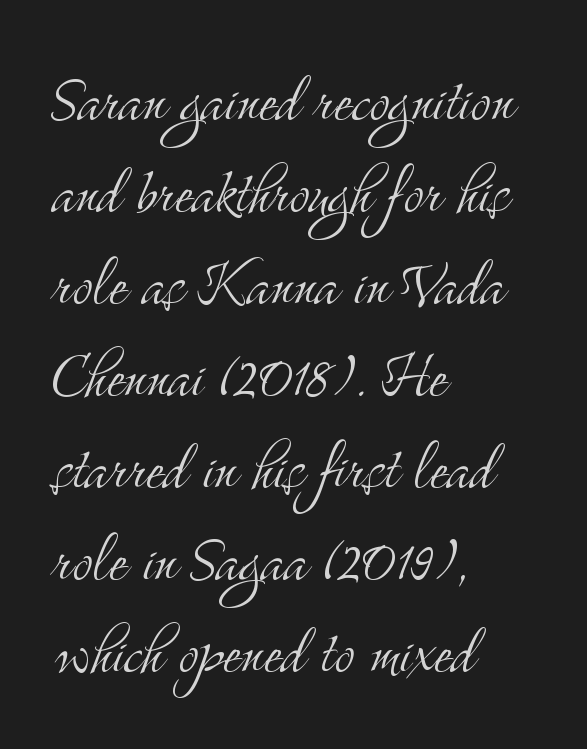
Q: Is the text bold? A: No.
Q: Is the text italic (slanted)? A: Yes.
Q: Is the typeface a serif or a sans-serif typeface? A: Serif.
Q: Is the text underlined? A: No.
Q: How is the paragraph aligned? A: Left-aligned.
Q: Is the spacing between letters normal or unusually wide? A: Normal.
Q: Width (condensed, normal, or wide)? A: Condensed.
Q: Stroke contrast? A: Medium.
Q: x-height? A: Small.
Q: Monospaced? A: No.
